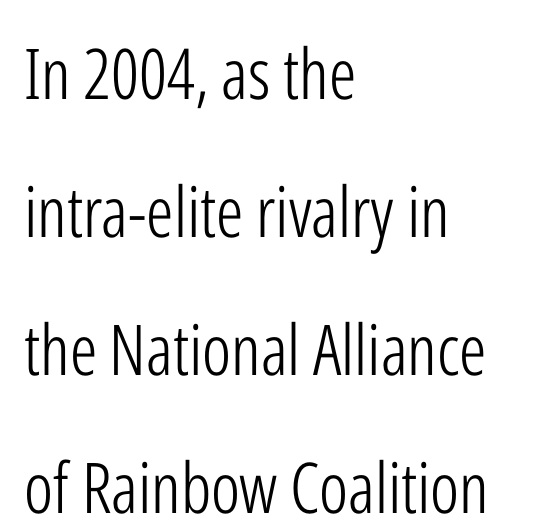
{"serif": "no", "italic": "no", "bold": "no", "weight": "light", "width": "condensed", "stroke_contrast": "low", "x_height": "medium", "monospaced": "no", "underline": "no", "align": "left", "line_spacing": "loose", "line_spacing_ratio": 1.97, "letter_spacing": "normal", "letter_spacing_em": 0.0, "glyph_px": 70}
